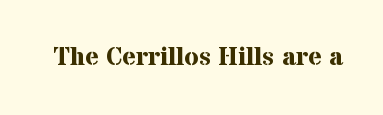
Q: Is the text bold? A: Yes.
Q: Is the text italic (slanted)? A: No, it is upright.
Q: Is the text underlined? A: No.
Q: Is the spacing between letters normal or unusually wide? A: Normal.
